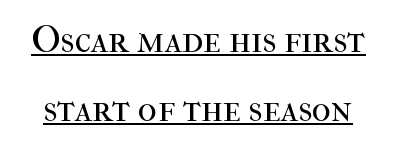
The image shows 37 px regular-weight serif type, upright; set line spacing 1.87x, normal letter spacing, underlined; high stroke contrast and a medium x-height.
